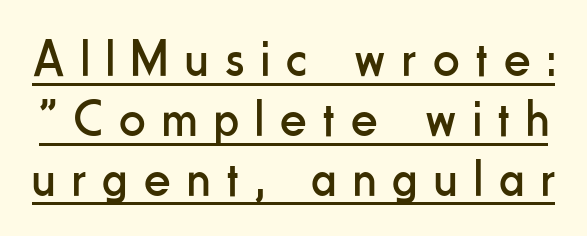
The image shows 52 px regular-weight, condensed sans-serif type, upright; set tight line spacing (1.15x), unusually wide letter spacing (+0.32 em), underlined; low stroke contrast and a small x-height.
